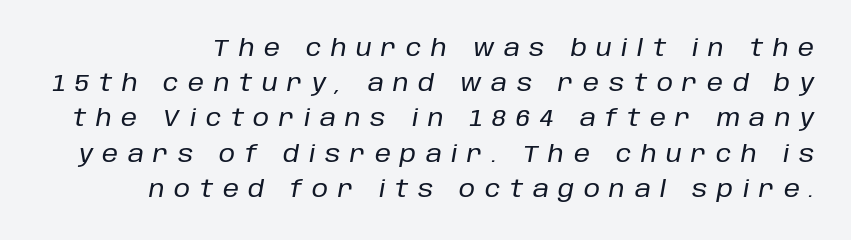
{"italic": "yes", "lean": "right", "slant_degrees": 10, "underline": "no", "line_spacing": "normal", "line_spacing_ratio": 1.53, "letter_spacing": "wide", "letter_spacing_em": 0.42, "glyph_px": 23}
